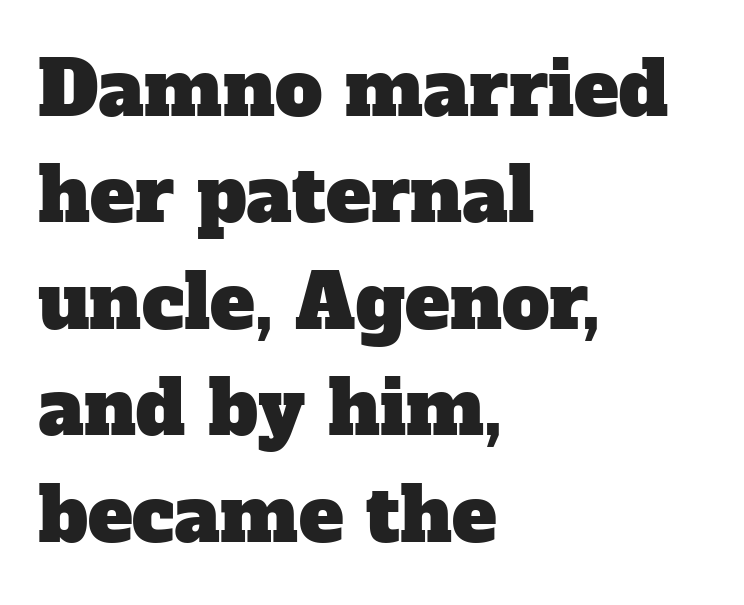
{"serif": "yes", "width": "normal", "stroke_contrast": "low", "x_height": "medium", "monospaced": "no", "underline": "no", "align": "left", "line_spacing": "normal", "line_spacing_ratio": 1.42, "letter_spacing": "normal", "letter_spacing_em": 0.0, "glyph_px": 75}
